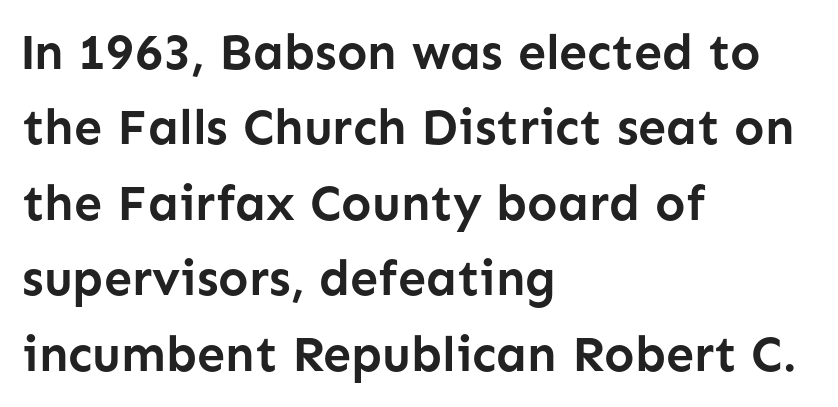
The image shows 50 px semibold sans-serif type, upright; set left-aligned, normal line spacing (1.51x), normal letter spacing, not underlined; low stroke contrast and a medium x-height.
